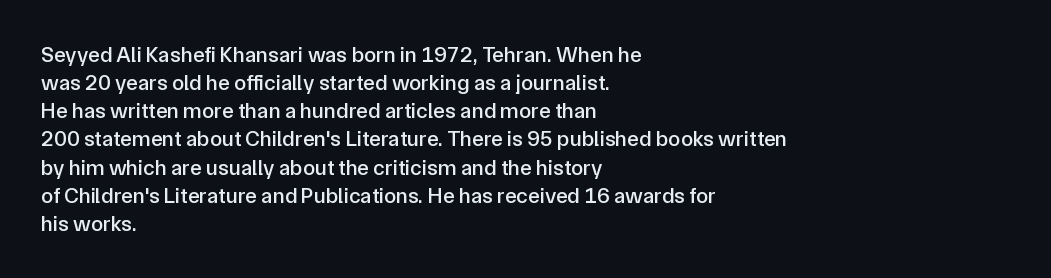
Q: Is the text italic (slanted)? A: No, it is upright.
Q: Is the text underlined? A: No.
Q: How is the paragraph aligned? A: Left-aligned.
Q: Is the spacing between letters normal or unusually wide? A: Normal.
Q: Is the spacing between lines tight, normal or loose? A: Normal.
